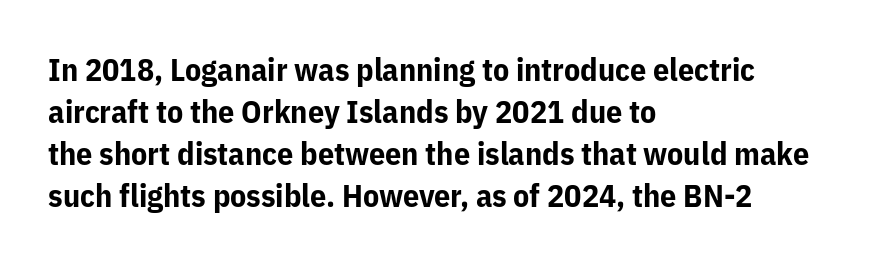
{"serif": "no", "italic": "no", "bold": "yes", "weight": "bold", "width": "normal", "stroke_contrast": "low", "x_height": "medium", "monospaced": "no", "underline": "no", "align": "left", "line_spacing": "normal", "line_spacing_ratio": 1.31, "letter_spacing": "normal", "letter_spacing_em": 0.0, "glyph_px": 32}
